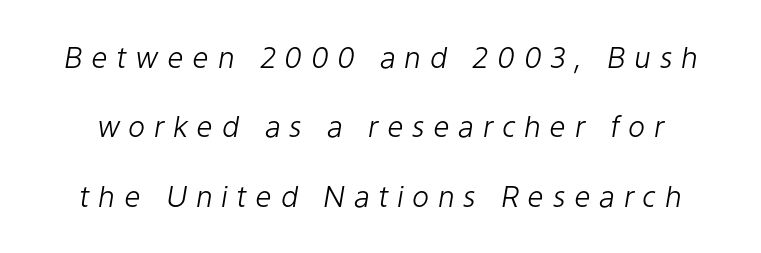
Q: Is the text bold? A: No.
Q: Is the text italic (slanted)? A: Yes, it leans right by about 9 degrees.
Q: Is the text underlined? A: No.
Q: Is the spacing between letters normal or unusually wide? A: Unusually wide.
Q: Is the spacing between lines tight, normal or loose? A: Loose.
Q: Width (condensed, normal, or wide)? A: Normal.
Q: Stroke contrast? A: Low.
Q: x-height? A: Medium.
Q: Monospaced? A: No.
